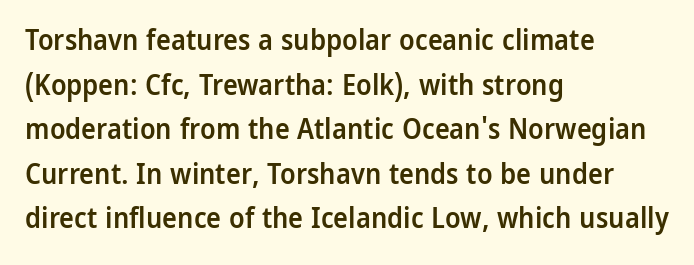
The image shows 28 px semibold sans-serif type, upright; set left-aligned, normal line spacing (1.59x), normal letter spacing, not underlined; low stroke contrast and a medium x-height.
